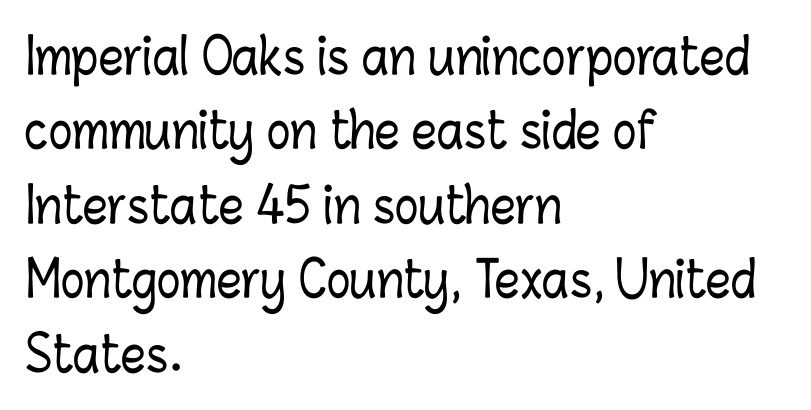
The typography opts for an upright posture over an oblique one. Students, observe: this is what conventionally led text looks like. Short and long lines alike share a common starting point at left. Descenders are the only things crossing below the line.
